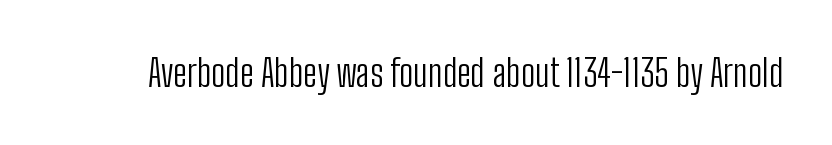
The image shows 38 px light, condensed sans-serif type, upright; set normal letter spacing, not underlined; low stroke contrast and a medium x-height.
